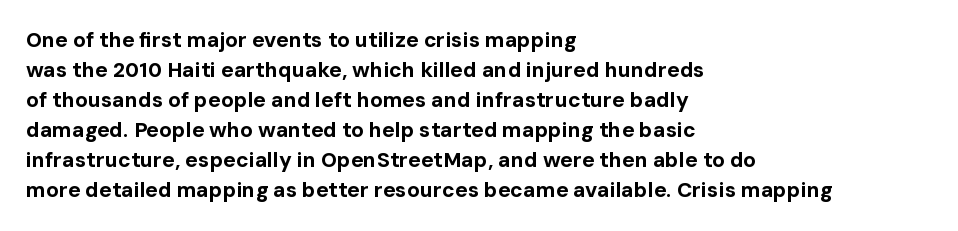
Q: Is the text bold? A: Yes.
Q: Is the text italic (slanted)? A: No, it is upright.
Q: Is the text underlined? A: No.
Q: How is the paragraph aligned? A: Left-aligned.
Q: Is the spacing between letters normal or unusually wide? A: Normal.
Q: Is the spacing between lines tight, normal or loose? A: Normal.
